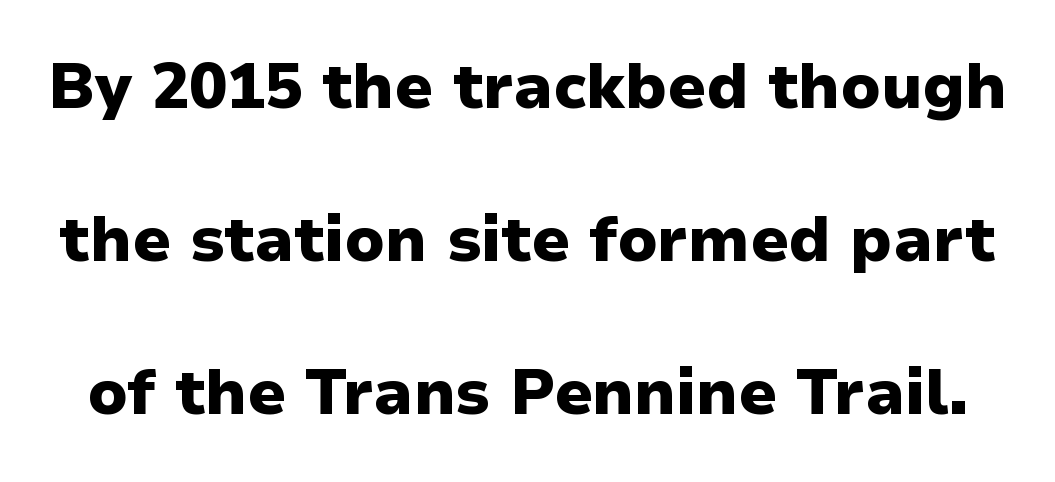
The passage shown is typed in a proportional face where columns would drift. Italic? Not at all — the glyphs are vertical. Is there much room between lines? Yes — plenty of vertical air separates them. The specimen omits any rule beneath the text block's lines. Set as a true bold cut, around the 700 mark.
